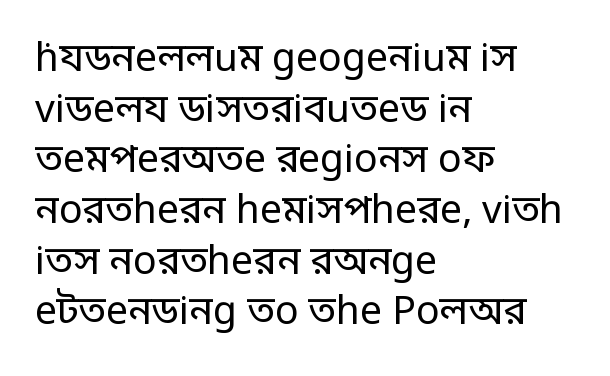
The text was rendered using a sans face with plain stroke endings. Character widths vary here, with narrow letters taking less room than wide ones. Students, observe: this is what conventionally led text looks like. The font is comparable to plain body text, perhaps lighter.
